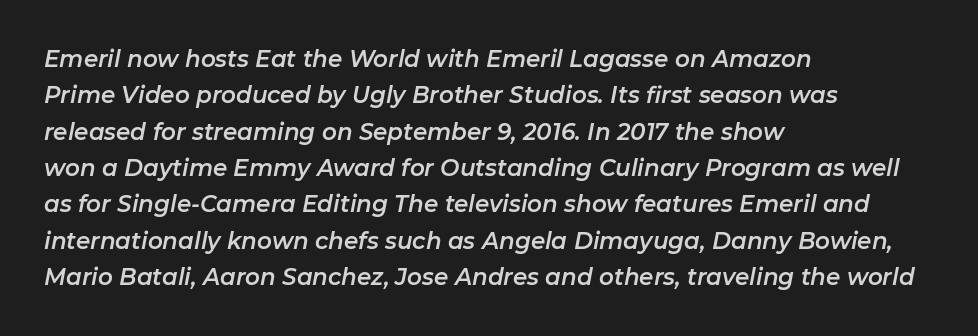
The image shows 23 px text type, italic (leaning right); set left-aligned, normal line spacing (1.58x), normal letter spacing, not underlined.
